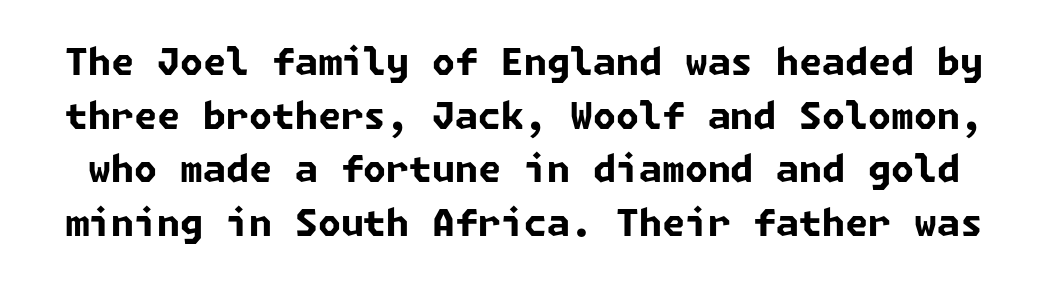
Caption: standard tracking, unaltered. This sample uses a sans-serif face. Vertically, the passage feels balanced, rows spaced as you'd expect. On the weight axis this lands at bold, roughly 700.
